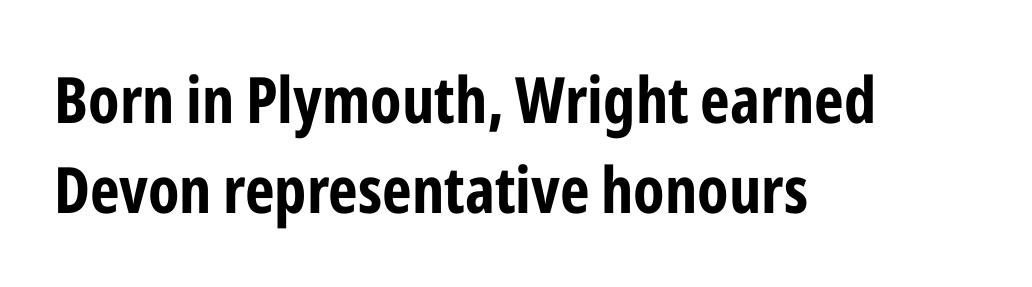
The image shows 64 px bold, condensed sans-serif type, upright; set left-aligned, normal line spacing (1.41x), normal letter spacing, not underlined; low stroke contrast and a medium x-height.
